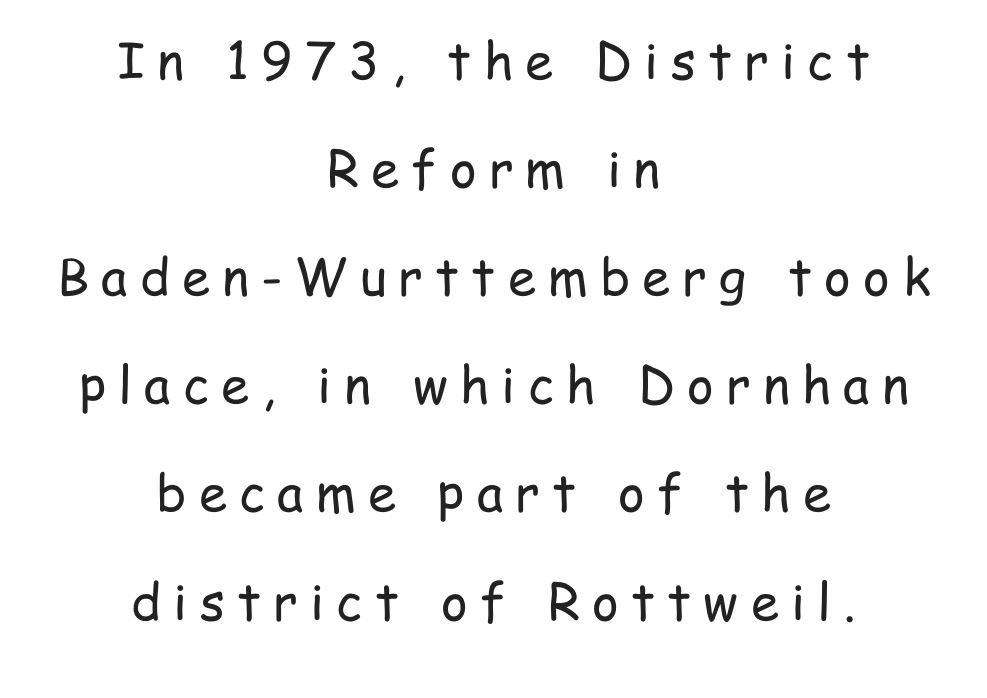
Neither beginnings nor endings align; midpoints do. The weight tops out at a normal text grade. A typesetter would mark this as roman, not italic. Nothing sits at the stroke ends, so this counts as sans-serif. A great deal of white space separates one row of letters from the next.
